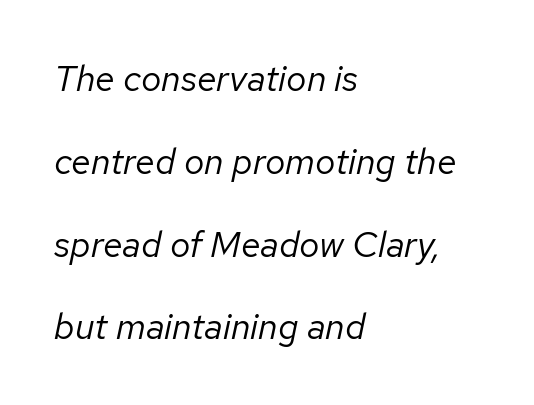
{"italic": "yes", "lean": "right", "slant_degrees": 12, "bold": "no", "weight": "regular", "width": "normal", "stroke_contrast": "low", "x_height": "medium", "monospaced": "no", "underline": "no", "align": "left", "line_spacing": "loose", "line_spacing_ratio": 2.3, "letter_spacing": "normal", "letter_spacing_em": 0.0, "glyph_px": 36}
